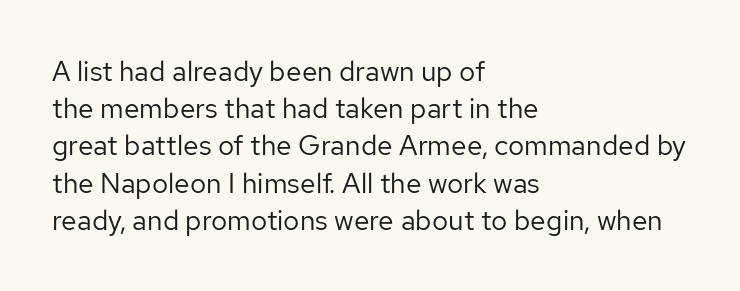
Q: Is the text bold? A: No.
Q: Is the text italic (slanted)? A: No, it is upright.
Q: Is the typeface a serif or a sans-serif typeface? A: Sans-serif.
Q: Is the text underlined? A: No.
Q: How is the paragraph aligned? A: Left-aligned.
Q: Is the spacing between letters normal or unusually wide? A: Normal.
Q: Is the spacing between lines tight, normal or loose? A: Normal.
Q: Width (condensed, normal, or wide)? A: Normal.
Q: Stroke contrast? A: Low.
Q: x-height? A: Medium.
Q: Monospaced? A: No.
